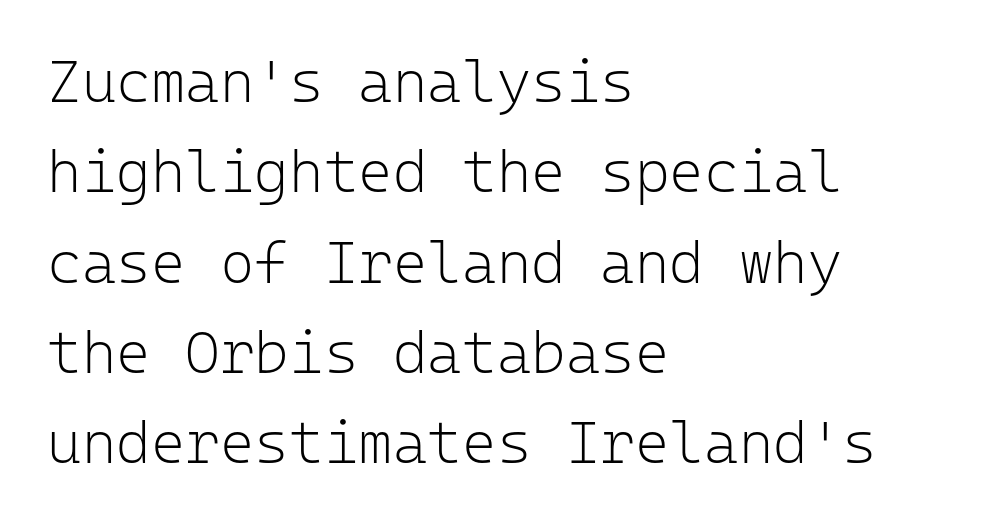
Do the characters align in a grid? Yes, the font is monospaced. Each line starts at the same left margin while the right side varies. Serif or sans? Sans — the stroke terminals are bare. Words float on clear page, feet unadorned. How would I describe the line gaps? Plain and ordinary.
